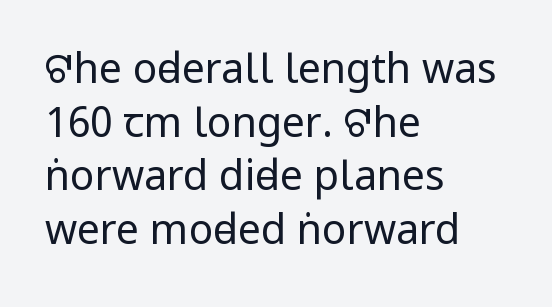
Q: Is the text bold? A: No.
Q: Is the text italic (slanted)? A: No, it is upright.
Q: Is the typeface a serif or a sans-serif typeface? A: Sans-serif.
Q: Is the text underlined? A: No.
Q: How is the paragraph aligned? A: Left-aligned.
Q: Is the spacing between letters normal or unusually wide? A: Normal.
Q: Is the spacing between lines tight, normal or loose? A: Normal.
Q: Width (condensed, normal, or wide)? A: Condensed.
Q: Stroke contrast? A: Low.
Q: x-height? A: Large.
Q: Monospaced? A: No.
